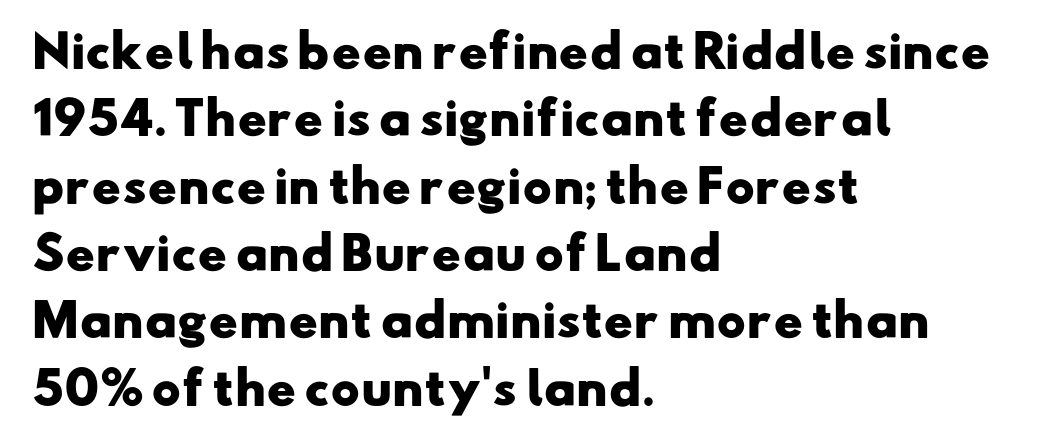
The image shows 44 px heavy, wide sans-serif type; set left-aligned, normal line spacing (1.53x), normal letter spacing, not underlined; low stroke contrast and a small x-height.
